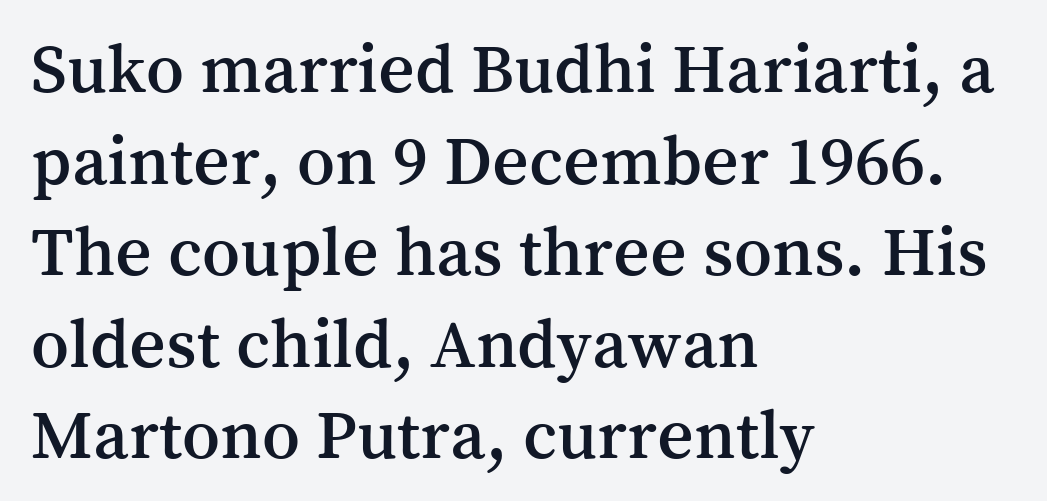
{"serif": "yes", "italic": "no", "width": "normal", "stroke_contrast": "medium", "x_height": "medium", "monospaced": "no", "underline": "no", "align": "left", "line_spacing": "normal", "line_spacing_ratio": 1.29, "letter_spacing": "normal", "letter_spacing_em": 0.0, "glyph_px": 71}
